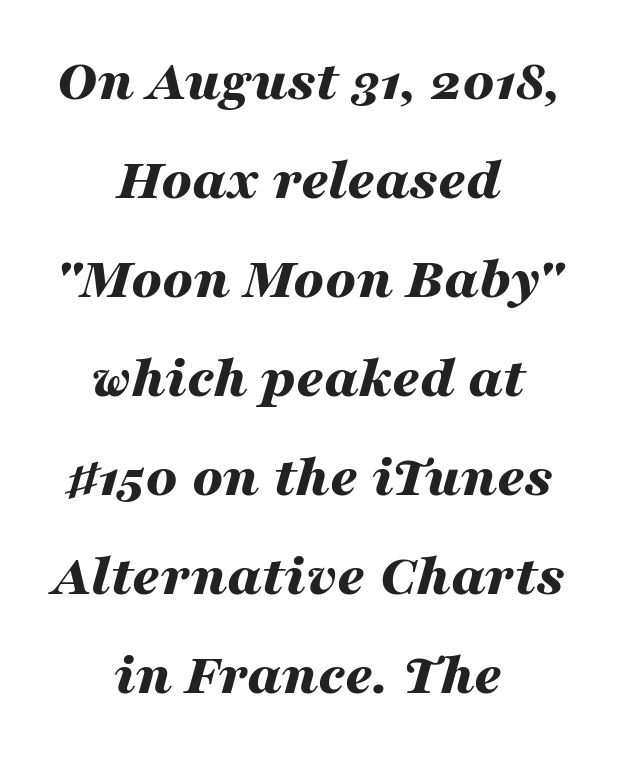
Here the glyphs are tracked normally, forming tight word shapes. Is the type bold? Yes — the strokes are clearly thick and heavy. This sample is center-justified, so both line endings float freely. Beneath every word, the page is bare. The face used here has a pronounced slope to its letters.
